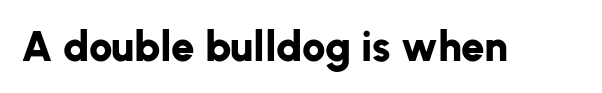
{"serif": "no", "italic": "no", "bold": "yes", "weight": "bold", "width": "normal", "stroke_contrast": "low", "x_height": "medium", "monospaced": "no", "underline": "no", "letter_spacing": "normal", "letter_spacing_em": 0.0, "glyph_px": 42}
